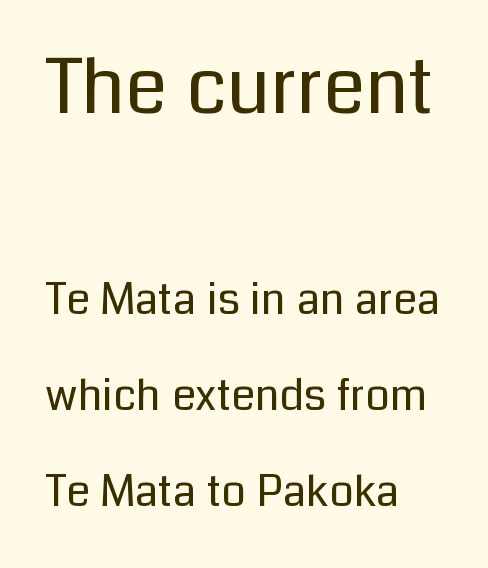
The letters stand straight up with perfectly vertical stems. This sample trades compactness for vertical openness between lines. Character widths vary here, with narrow letters taking less room than wide ones. Heaviness? Minimal to ordinary, like unemphasized prose.
